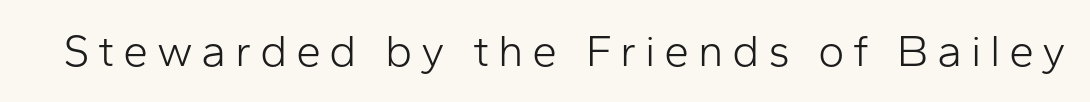
Q: Is the text bold? A: No.
Q: Is the text italic (slanted)? A: No, it is upright.
Q: Is the typeface a serif or a sans-serif typeface? A: Sans-serif.
Q: Is the text underlined? A: No.
Q: Width (condensed, normal, or wide)? A: Normal.
Q: Stroke contrast? A: Low.
Q: x-height? A: Medium.
Q: Monospaced? A: No.
